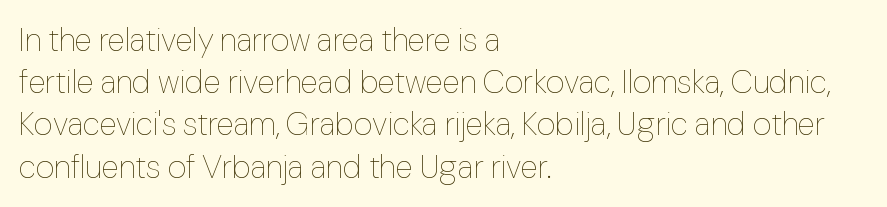
{"italic": "no", "bold": "no", "weight": "thin", "width": "normal", "stroke_contrast": "low", "x_height": "medium", "monospaced": "no", "underline": "no", "align": "left", "line_spacing": "normal", "line_spacing_ratio": 1.32, "letter_spacing": "normal", "letter_spacing_em": 0.0, "glyph_px": 32}
